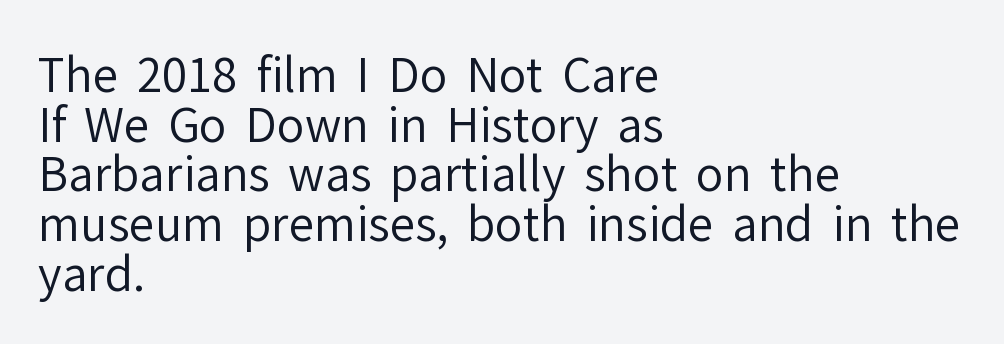
{"serif": "no", "italic": "no", "bold": "no", "weight": "regular", "width": "normal", "stroke_contrast": "low", "x_height": "medium", "monospaced": "no", "underline": "no", "align": "left", "line_spacing": "tight", "line_spacing_ratio": 1.08, "letter_spacing": "normal", "letter_spacing_em": 0.0, "glyph_px": 46}
